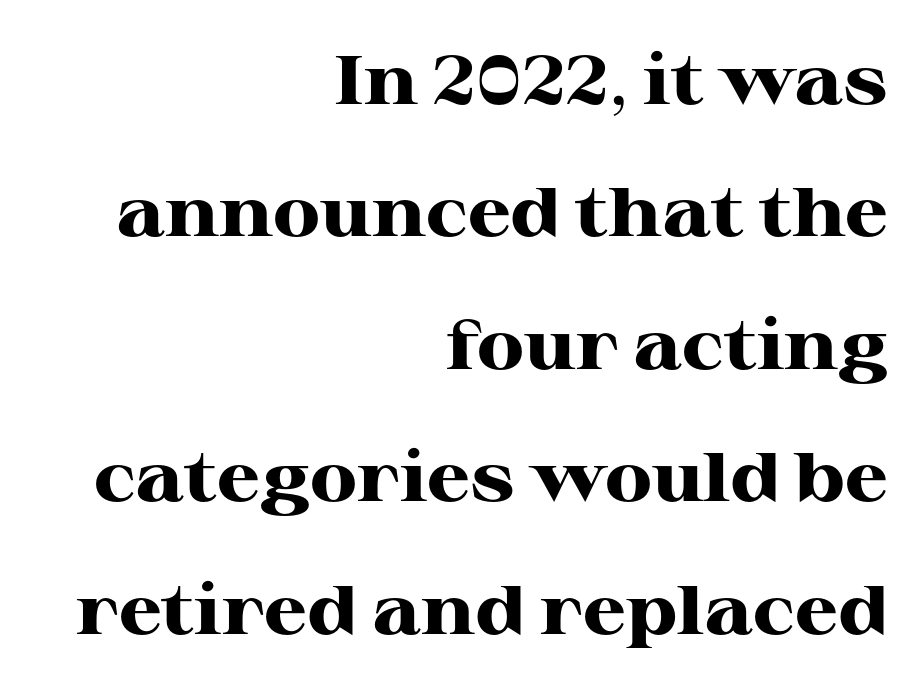
{"serif": "yes", "italic": "no", "bold": "yes", "weight": "heavy", "width": "wide", "stroke_contrast": "high", "x_height": "medium", "monospaced": "no", "underline": "no", "align": "right", "line_spacing": "loose", "line_spacing_ratio": 1.92, "letter_spacing": "normal", "letter_spacing_em": 0.0, "glyph_px": 69}
